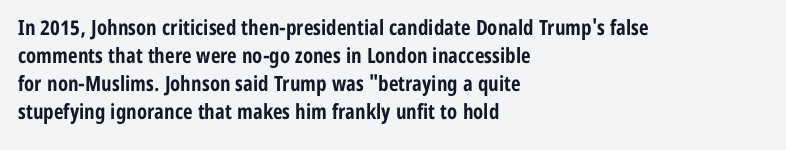
Q: Is the text bold? A: Yes.
Q: Is the text italic (slanted)? A: No, it is upright.
Q: Is the text underlined? A: No.
Q: How is the paragraph aligned? A: Left-aligned.
Q: Is the spacing between letters normal or unusually wide? A: Normal.
Q: Is the spacing between lines tight, normal or loose? A: Normal.
